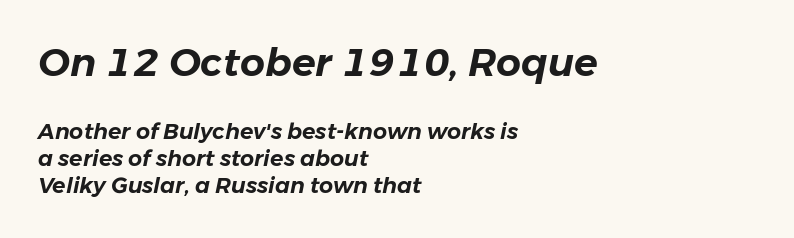
The image shows 39 px text type, italic (leaning right); set left-aligned, line spacing 1.23x, normal letter spacing, not underlined; the first (top) block is 1.77x larger; low stroke contrast and a medium x-height.
